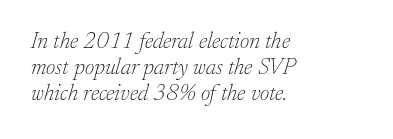
{"italic": "yes", "lean": "right", "slant_degrees": 17, "bold": "no", "underline": "no", "align": "left", "line_spacing": "tight", "line_spacing_ratio": 1.14, "letter_spacing": "normal", "letter_spacing_em": 0.0, "glyph_px": 23}
